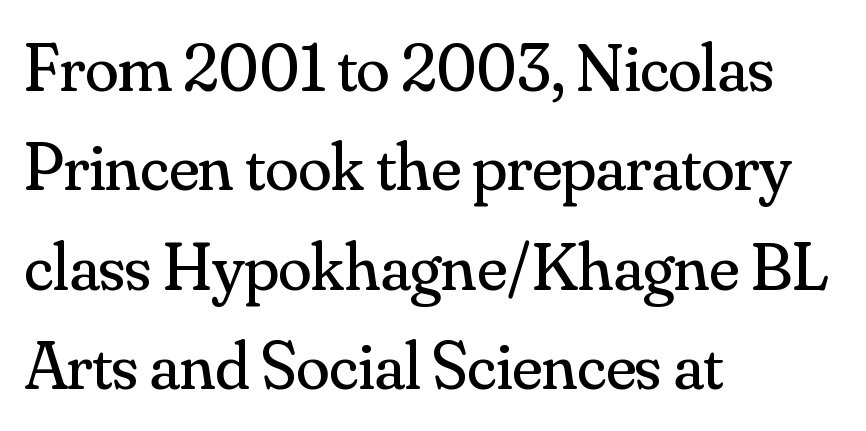
Q: Is the text bold? A: No.
Q: Is the text italic (slanted)? A: No, it is upright.
Q: Is the typeface a serif or a sans-serif typeface? A: Serif.
Q: Is the text underlined? A: No.
Q: How is the paragraph aligned? A: Left-aligned.
Q: Is the spacing between letters normal or unusually wide? A: Normal.
Q: Is the spacing between lines tight, normal or loose? A: Normal.
Q: Width (condensed, normal, or wide)? A: Normal.
Q: Stroke contrast? A: Medium.
Q: x-height? A: Small.
Q: Monospaced? A: No.
